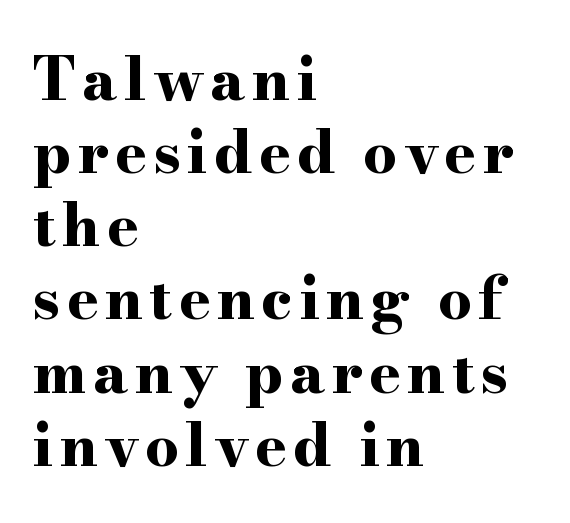
Q: Is the text bold? A: Yes.
Q: Is the text italic (slanted)? A: No, it is upright.
Q: Is the typeface a serif or a sans-serif typeface? A: Serif.
Q: Is the text underlined? A: No.
Q: How is the paragraph aligned? A: Left-aligned.
Q: Width (condensed, normal, or wide)? A: Wide.
Q: Stroke contrast? A: High.
Q: x-height? A: Small.
Q: Monospaced? A: No.
